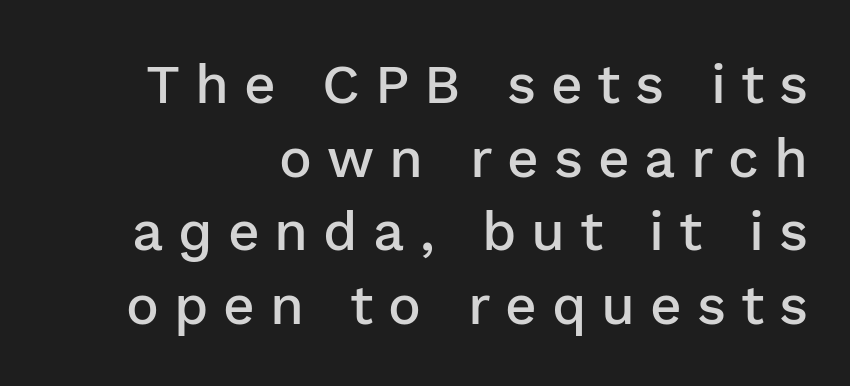
The image shows 55 px semibold sans-serif type, upright; set right-aligned, normal line spacing (1.34x), unusually wide letter spacing (+0.27 em), not underlined; low stroke contrast and a medium x-height.
